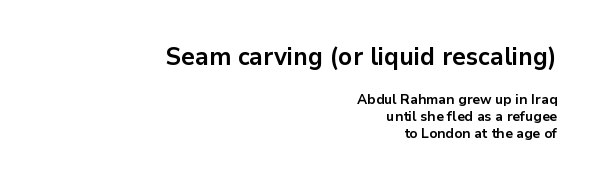
{"italic": "no", "bold": "yes", "underline": "no", "align": "right", "line_spacing_ratio": 1.2, "letter_spacing": "normal", "letter_spacing_em": 0.0, "larger_block": "first", "size_ratio": 1.79, "glyph_px": 25}
